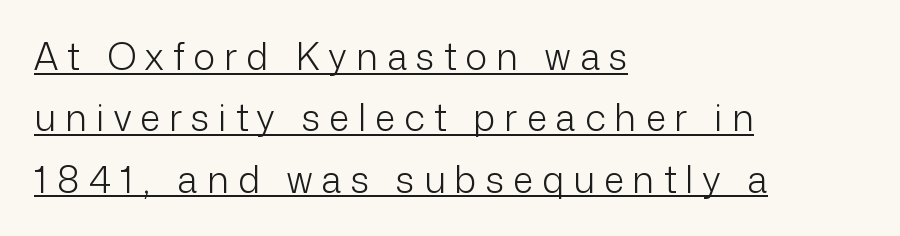
The image shows 37 px light sans-serif type, upright; set left-aligned, normal line spacing (1.66x), unusually wide letter spacing (+0.25 em), underlined; low stroke contrast and a medium x-height.
